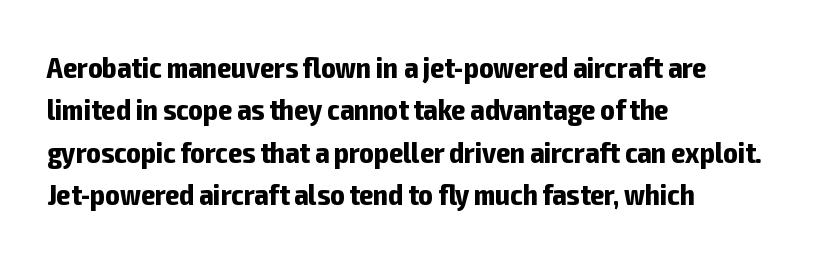
The image shows 30 px bold, condensed sans-serif type, upright; set left-aligned, normal line spacing (1.41x), normal letter spacing, not underlined; low stroke contrast and a medium x-height.
